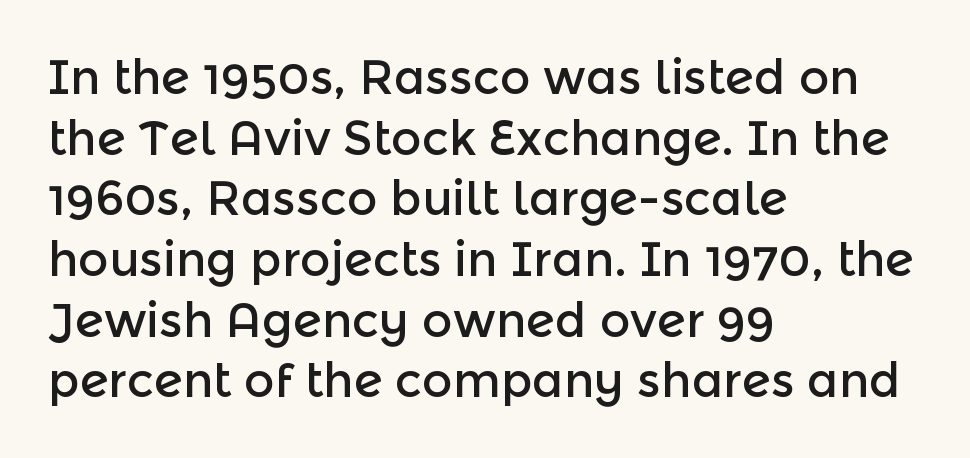
{"serif": "no", "italic": "no", "width": "normal", "x_height": "medium", "monospaced": "no", "underline": "no", "align": "left", "line_spacing": "normal", "line_spacing_ratio": 1.29, "letter_spacing": "normal", "letter_spacing_em": 0.0, "glyph_px": 47}
